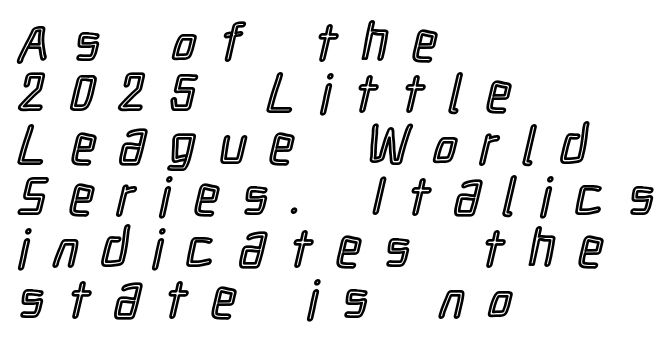
This sample trades vertical openness for compactness between lines. Check the space under the baseline: it is left empty. How are the letters spaced? Widely, with obvious added tracking. Layout note: lines flush left. The face used here is proportionally spaced, like ordinary book or web type.
